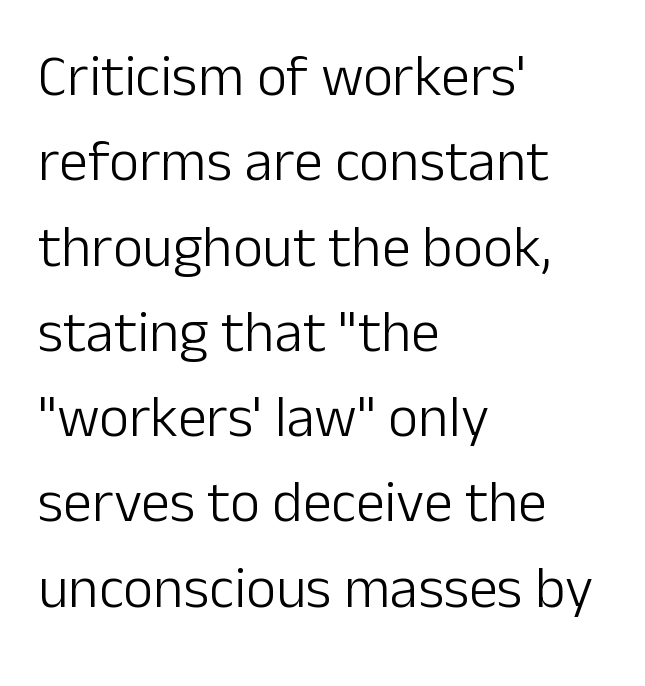
Q: Is the text bold? A: No.
Q: Is the text italic (slanted)? A: No, it is upright.
Q: Is the typeface a serif or a sans-serif typeface? A: Sans-serif.
Q: Is the text underlined? A: No.
Q: How is the paragraph aligned? A: Left-aligned.
Q: Is the spacing between letters normal or unusually wide? A: Normal.
Q: Is the spacing between lines tight, normal or loose? A: Normal.
Q: Width (condensed, normal, or wide)? A: Normal.
Q: Stroke contrast? A: Low.
Q: x-height? A: Medium.
Q: Monospaced? A: No.
